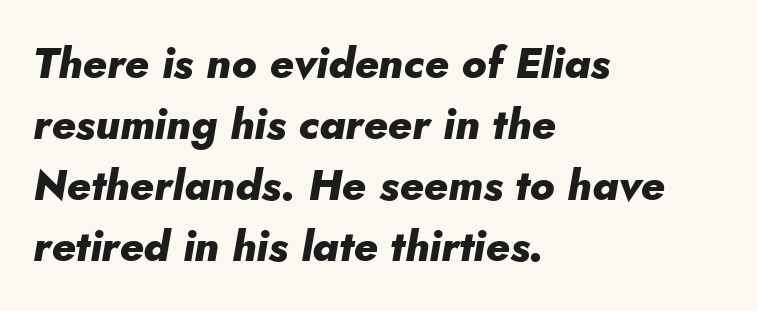
{"italic": "yes", "lean": "right", "slant_degrees": 10, "bold": "yes", "weight": "heavy", "width": "normal", "stroke_contrast": "low", "x_height": "small", "monospaced": "no", "underline": "no", "align": "left", "line_spacing": "normal", "line_spacing_ratio": 1.42, "letter_spacing": "normal", "letter_spacing_em": 0.0, "glyph_px": 43}
